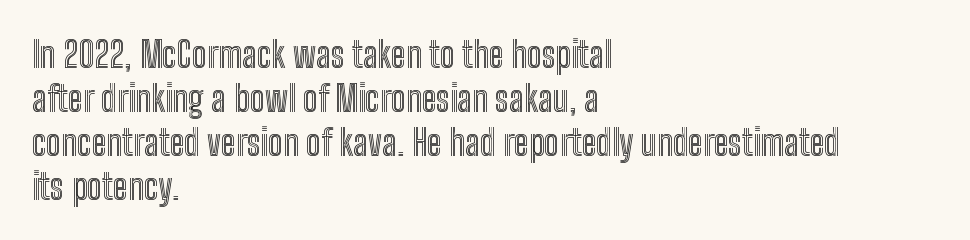
The image shows 36 px condensed type, upright; set left-aligned, line spacing 1.22x, normal letter spacing, not underlined; a medium x-height.
